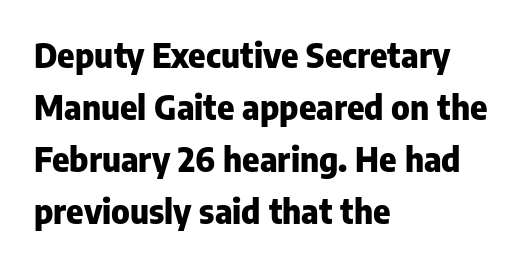
Q: Is the text bold? A: Yes.
Q: Is the text italic (slanted)? A: No, it is upright.
Q: Is the typeface a serif or a sans-serif typeface? A: Sans-serif.
Q: Is the text underlined? A: No.
Q: How is the paragraph aligned? A: Left-aligned.
Q: Is the spacing between letters normal or unusually wide? A: Normal.
Q: Is the spacing between lines tight, normal or loose? A: Normal.
Q: Width (condensed, normal, or wide)? A: Normal.
Q: Stroke contrast? A: Low.
Q: x-height? A: Medium.
Q: Monospaced? A: No.
